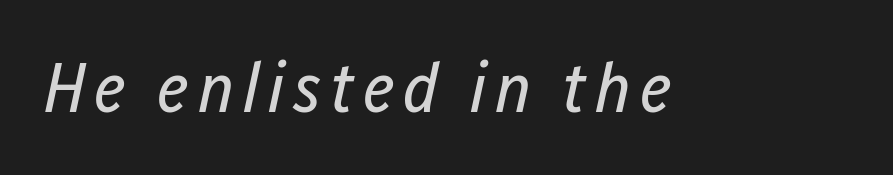
{"italic": "yes", "lean": "right", "slant_degrees": 12, "bold": "no", "weight": "regular", "width": "condensed", "stroke_contrast": "low", "x_height": "medium", "monospaced": "no", "underline": "no", "glyph_px": 71}
